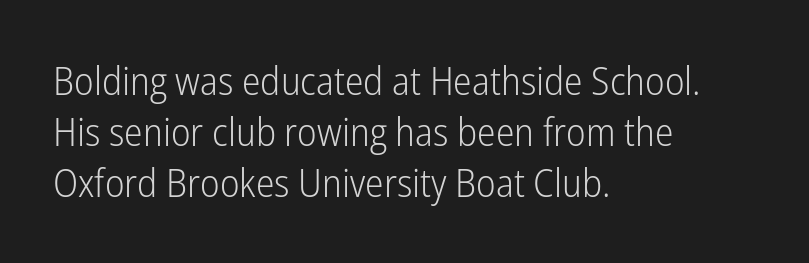
Regarding leading, the lines here are spaced in the standard way. Varying glyph widths throughout — classic text-font behaviour. This rendering uses left alignment, leaving the right contour irregular. Anything drawn beneath the words? Only blank space.
